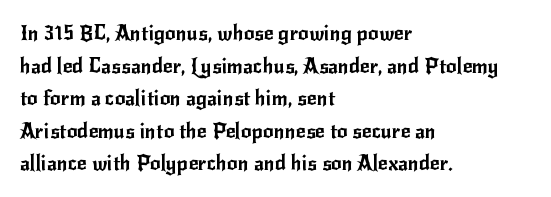
{"italic": "no", "underline": "no", "align": "left", "line_spacing": "normal", "line_spacing_ratio": 1.55, "letter_spacing": "normal", "letter_spacing_em": 0.0, "glyph_px": 21}
